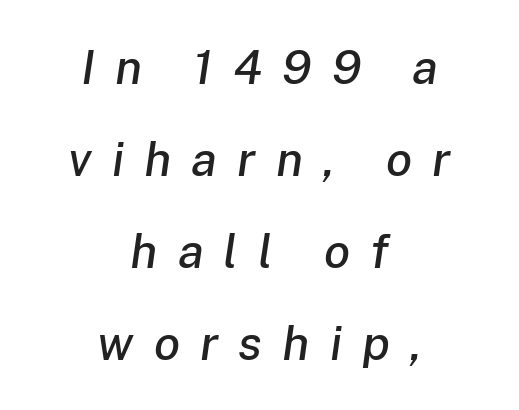
A typesetter would mark this as italic. The letters are spread apart with noticeably loose tracking. Alignment: centered. The face used here is proportionally spaced, like ordinary book or web type.
